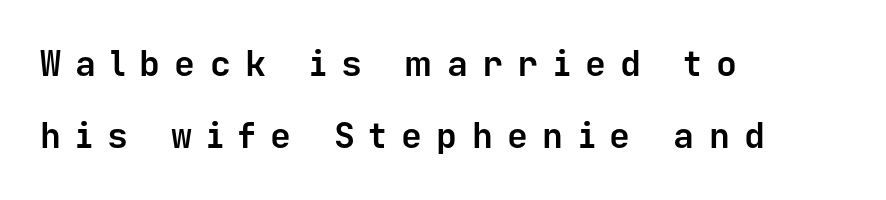
{"serif": "no", "italic": "no", "bold": "yes", "weight": "bold", "width": "normal", "stroke_contrast": "low", "x_height": "medium", "monospaced": "yes", "underline": "no", "align": "left", "line_spacing": "loose", "line_spacing_ratio": 2.06, "letter_spacing": "wide", "letter_spacing_em": 0.41, "glyph_px": 35}
